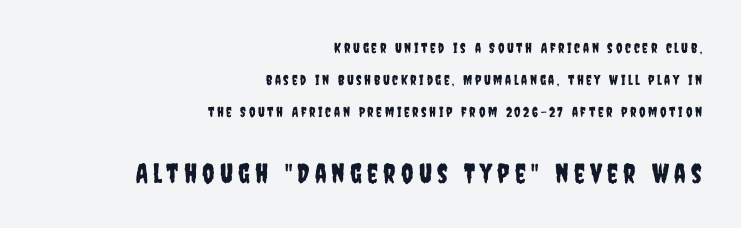
{"italic": "no", "underline": "no", "align": "right", "line_spacing": "loose", "line_spacing_ratio": 2.29, "larger_block": "second", "size_ratio": 1.93, "glyph_px": 27}
